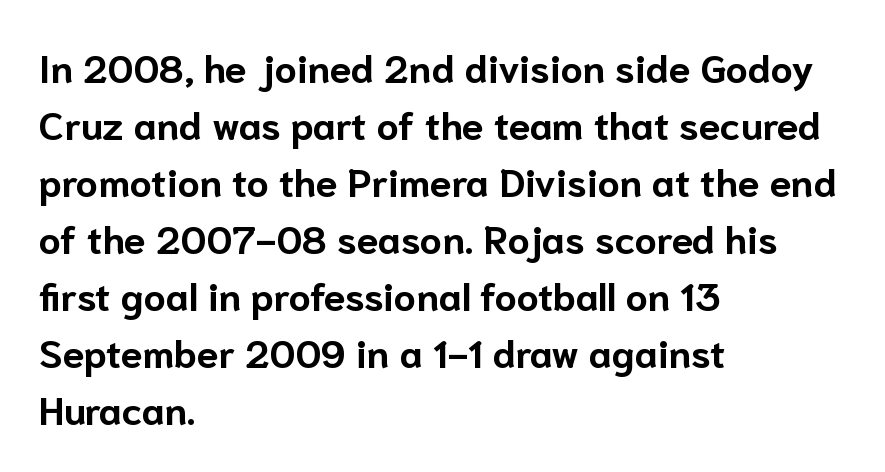
The image shows 39 px bold sans-serif type, upright; set left-aligned, normal line spacing (1.46x), normal letter spacing, not underlined; low stroke contrast and a medium x-height.
